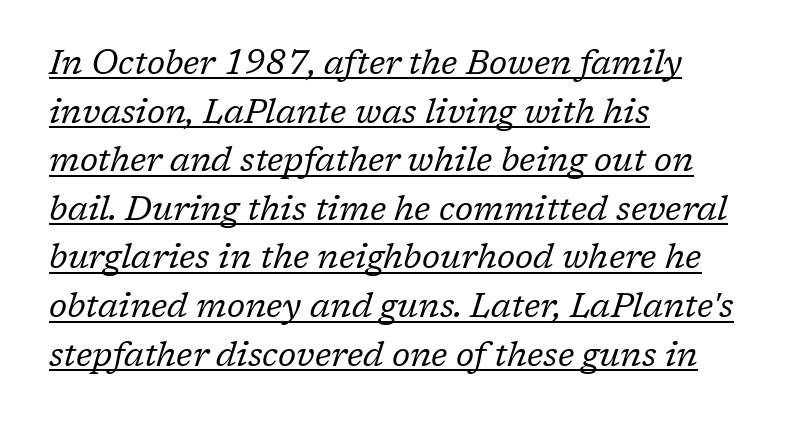
Q: Is the text bold? A: No.
Q: Is the text italic (slanted)? A: Yes, it leans right by about 17 degrees.
Q: Is the typeface a serif or a sans-serif typeface? A: Serif.
Q: Is the text underlined? A: Yes.
Q: How is the paragraph aligned? A: Left-aligned.
Q: Is the spacing between letters normal or unusually wide? A: Normal.
Q: Is the spacing between lines tight, normal or loose? A: Normal.
Q: Width (condensed, normal, or wide)? A: Normal.
Q: Stroke contrast? A: Low.
Q: x-height? A: Medium.
Q: Monospaced? A: No.
